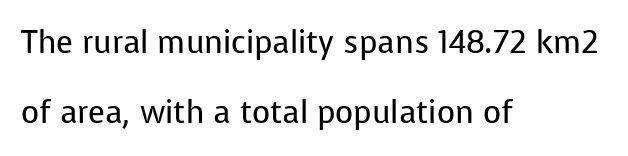
The image shows 31 px regular-weight sans-serif type, upright; set left-aligned, loose line spacing (2.27x), normal letter spacing, not underlined; low stroke contrast and a medium x-height.
